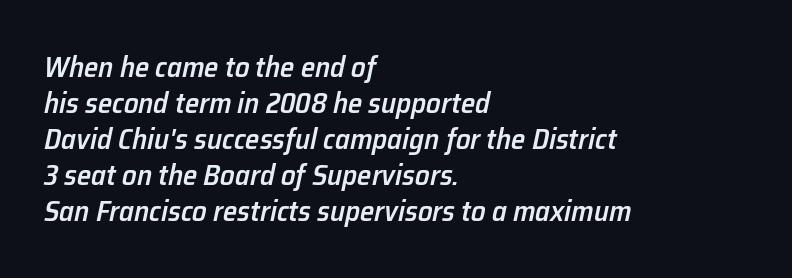
{"italic": "yes", "lean": "right", "slant_degrees": 12, "bold": "semi", "weight": "semibold", "width": "normal", "stroke_contrast": "low", "x_height": "medium", "monospaced": "no", "underline": "no", "align": "left", "line_spacing_ratio": 1.24, "letter_spacing": "normal", "letter_spacing_em": 0.0, "glyph_px": 29}
